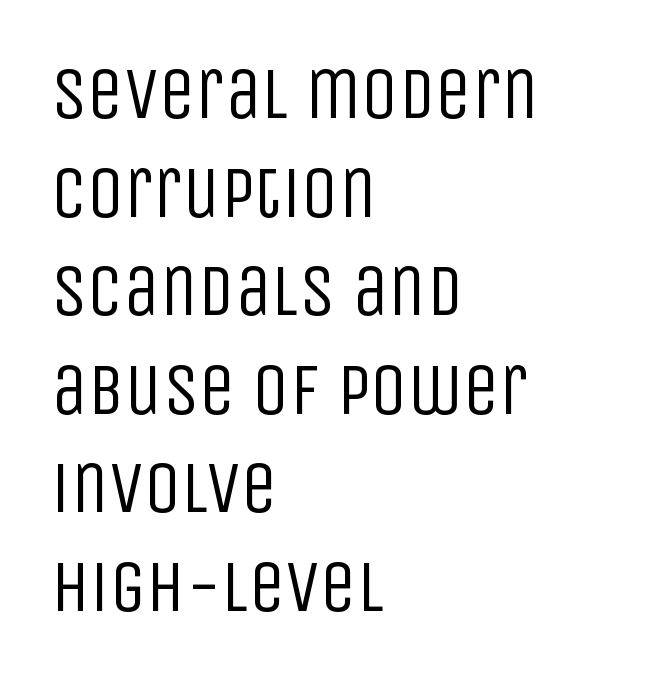
{"serif": "no", "italic": "no", "bold": "no", "weight": "regular", "width": "condensed", "stroke_contrast": "low", "x_height": "large", "monospaced": "no", "underline": "no", "align": "left", "line_spacing": "normal", "line_spacing_ratio": 1.35, "letter_spacing": "normal", "letter_spacing_em": 0.0, "glyph_px": 73}
